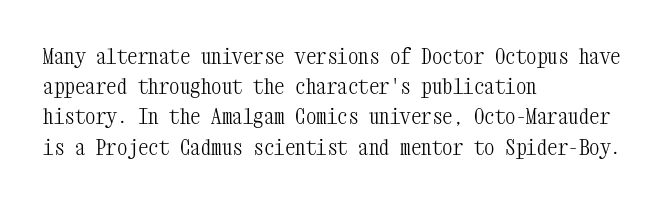
Q: Is the text bold? A: No.
Q: Is the text italic (slanted)? A: No, it is upright.
Q: Is the text underlined? A: No.
Q: How is the paragraph aligned? A: Left-aligned.
Q: Is the spacing between letters normal or unusually wide? A: Normal.
Q: Is the spacing between lines tight, normal or loose? A: Normal.
